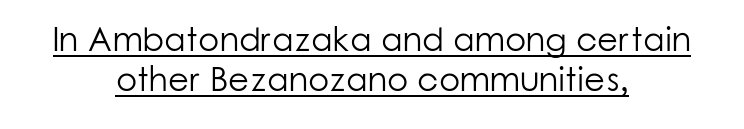
{"serif": "no", "italic": "no", "bold": "no", "weight": "light", "width": "normal", "stroke_contrast": "low", "x_height": "medium", "monospaced": "no", "underline": "yes", "align": "center", "line_spacing_ratio": 1.19, "letter_spacing": "normal", "letter_spacing_em": 0.0, "glyph_px": 34}
